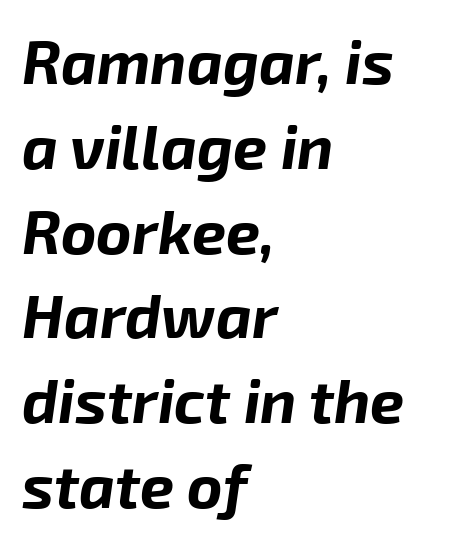
Q: Is the text bold? A: Yes.
Q: Is the text italic (slanted)? A: Yes, it leans right by about 8 degrees.
Q: Is the text underlined? A: No.
Q: How is the paragraph aligned? A: Left-aligned.
Q: Is the spacing between letters normal or unusually wide? A: Normal.
Q: Is the spacing between lines tight, normal or loose? A: Normal.
Q: Width (condensed, normal, or wide)? A: Normal.
Q: Stroke contrast? A: Low.
Q: x-height? A: Medium.
Q: Monospaced? A: No.
